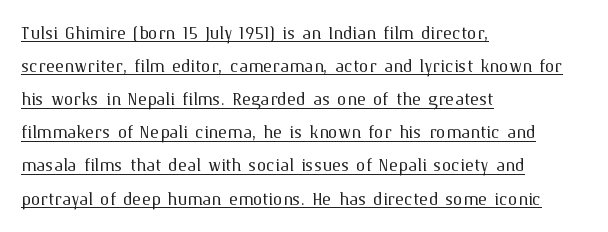
{"italic": "no", "bold": "no", "underline": "yes", "align": "left", "line_spacing": "normal", "line_spacing_ratio": 1.38, "letter_spacing": "normal", "letter_spacing_em": 0.0, "glyph_px": 24}
